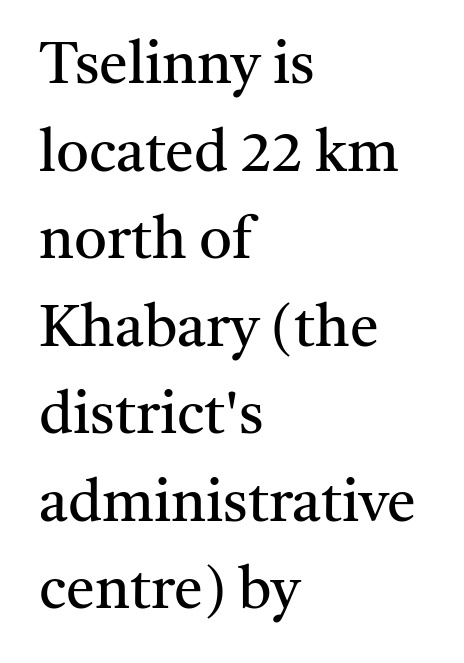
{"serif": "yes", "italic": "no", "bold": "no", "weight": "regular", "width": "normal", "stroke_contrast": "medium", "x_height": "medium", "monospaced": "no", "underline": "no", "align": "left", "line_spacing": "normal", "line_spacing_ratio": 1.51, "letter_spacing": "normal", "letter_spacing_em": 0.0, "glyph_px": 58}
